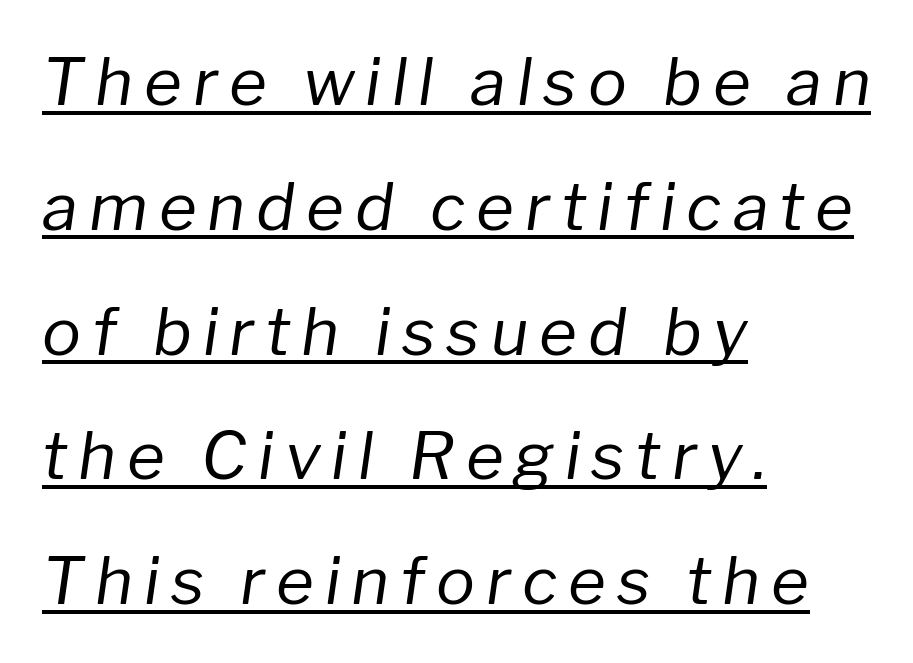
Q: Is the text bold? A: No.
Q: Is the text italic (slanted)? A: Yes, it leans right by about 8 degrees.
Q: Is the text underlined? A: Yes.
Q: How is the paragraph aligned? A: Left-aligned.
Q: Is the spacing between lines tight, normal or loose? A: Loose.
Q: Width (condensed, normal, or wide)? A: Normal.
Q: Stroke contrast? A: Low.
Q: x-height? A: Medium.
Q: Monospaced? A: No.
